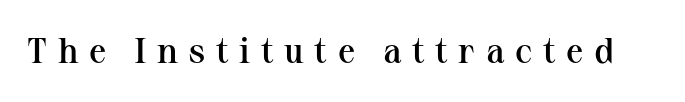
{"serif": "yes", "italic": "no", "bold": "semi", "weight": "semibold", "width": "normal", "stroke_contrast": "medium", "x_height": "medium", "monospaced": "no", "underline": "no", "letter_spacing": "wide", "letter_spacing_em": 0.3, "glyph_px": 35}
